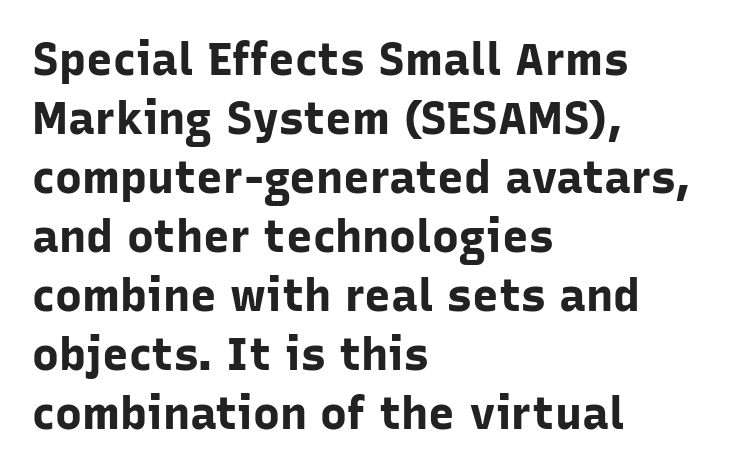
As a designer I'd log this as weight 700, bold. Underline: absent. Upright lettering throughout. Nope, no serifs anywhere on these letters.
